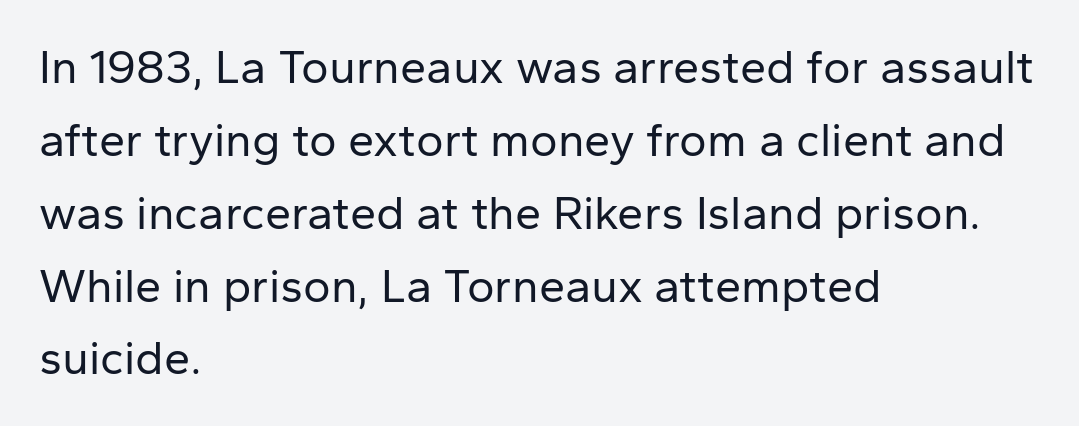
The image shows 47 px regular-weight sans-serif type, upright; set left-aligned, normal line spacing (1.55x), normal letter spacing, not underlined; low stroke contrast and a medium x-height.
